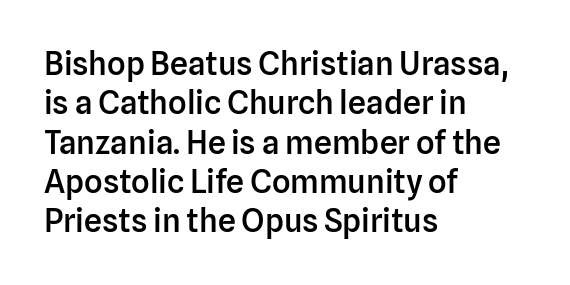
The gap between lines stays unmarked. Here the designer chose a conventional face with non-uniform glyph widths. Unlike italic type, these characters show no tilt at all. On the weight axis this lands at semibold, roughly 600. Default kerning and tracking; the words read as compact shapes. A sans-serif font was chosen for this passage.
